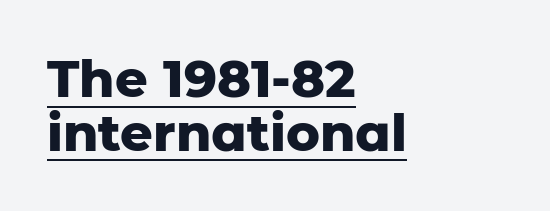
Q: Is the text bold? A: Yes.
Q: Is the text italic (slanted)? A: No, it is upright.
Q: Is the typeface a serif or a sans-serif typeface? A: Sans-serif.
Q: Is the text underlined? A: Yes.
Q: How is the paragraph aligned? A: Left-aligned.
Q: Is the spacing between letters normal or unusually wide? A: Normal.
Q: Is the spacing between lines tight, normal or loose? A: Tight.
Q: Width (condensed, normal, or wide)? A: Normal.
Q: Stroke contrast? A: Low.
Q: x-height? A: Medium.
Q: Monospaced? A: No.
